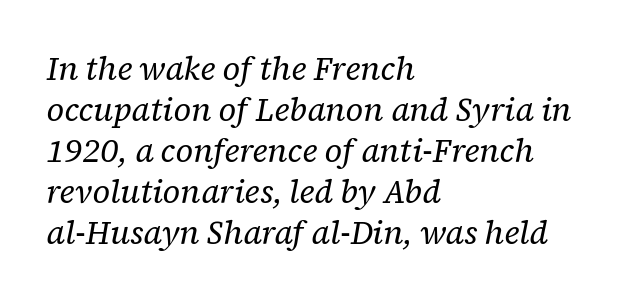
Q: Is the text bold? A: No.
Q: Is the text italic (slanted)? A: Yes, it leans right by about 12 degrees.
Q: Is the typeface a serif or a sans-serif typeface? A: Serif.
Q: Is the text underlined? A: No.
Q: How is the paragraph aligned? A: Left-aligned.
Q: Is the spacing between letters normal or unusually wide? A: Normal.
Q: Is the spacing between lines tight, normal or loose? A: Normal.
Q: Width (condensed, normal, or wide)? A: Normal.
Q: Stroke contrast? A: Low.
Q: x-height? A: Medium.
Q: Monospaced? A: No.
